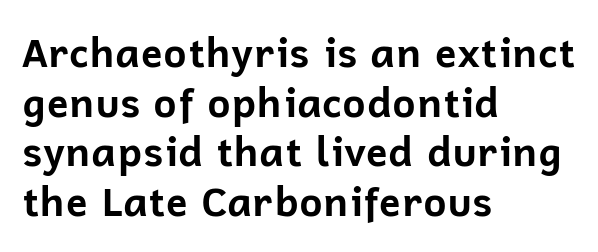
{"serif": "no", "italic": "no", "bold": "yes", "weight": "bold", "width": "normal", "stroke_contrast": "low", "x_height": "medium", "monospaced": "no", "underline": "no", "align": "left", "line_spacing_ratio": 1.24, "letter_spacing": "normal", "letter_spacing_em": 0.0, "glyph_px": 40}
